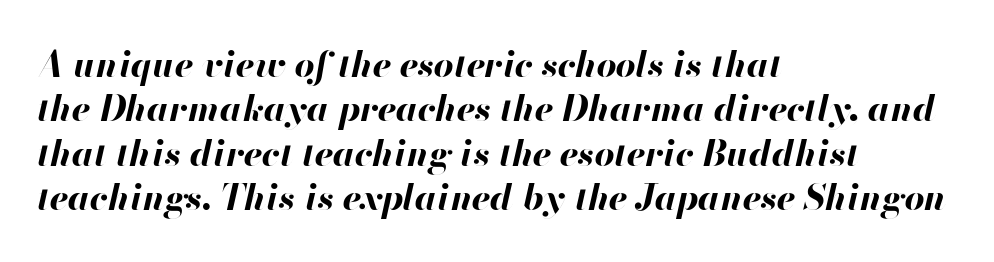
{"italic": "yes", "lean": "right", "slant_degrees": 13, "bold": "yes", "weight": "bold", "width": "normal", "stroke_contrast": "high", "x_height": "small", "monospaced": "no", "underline": "no", "align": "left", "line_spacing": "normal", "line_spacing_ratio": 1.27, "letter_spacing": "normal", "letter_spacing_em": 0.0, "glyph_px": 35}
